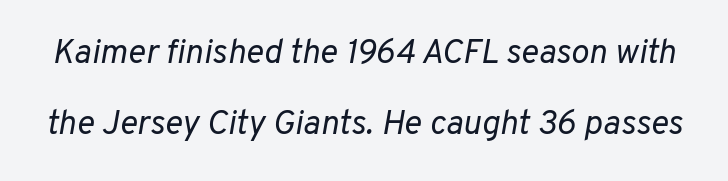
The image shows 34 px regular-weight type, italic (leaning right); set loose line spacing (2.1x), normal letter spacing, not underlined; low stroke contrast and a medium x-height.
